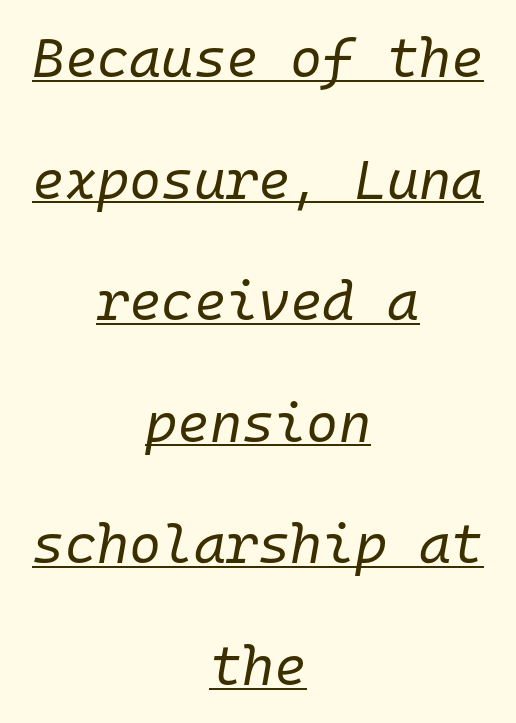
Q: Is the text bold? A: No.
Q: Is the text italic (slanted)? A: Yes, it leans right by about 10 degrees.
Q: Is the text underlined? A: Yes.
Q: How is the paragraph aligned? A: Centered.
Q: Is the spacing between letters normal or unusually wide? A: Normal.
Q: Is the spacing between lines tight, normal or loose? A: Loose.
Q: Width (condensed, normal, or wide)? A: Normal.
Q: Stroke contrast? A: Low.
Q: x-height? A: Medium.
Q: Monospaced? A: Yes.
